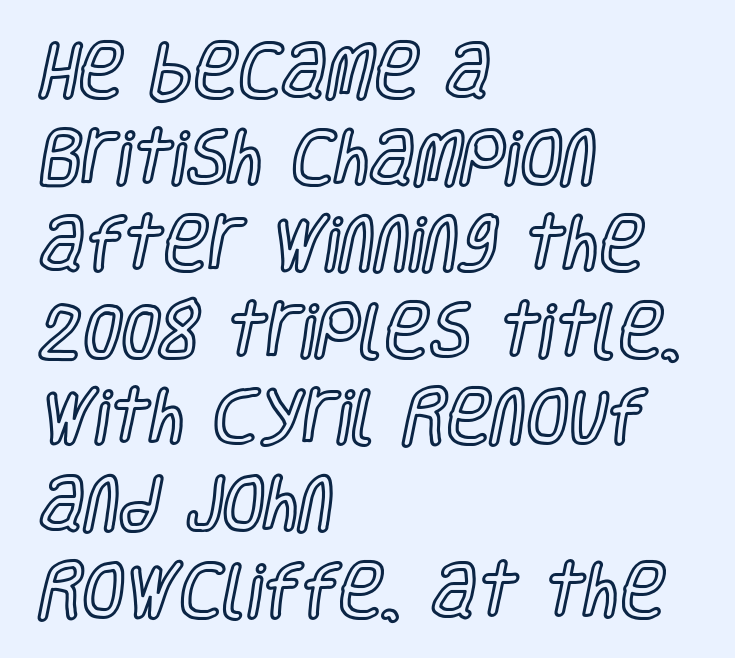
The image shows 61 px condensed type; set left-aligned, normal line spacing (1.42x), normal letter spacing, not underlined; a large x-height.
